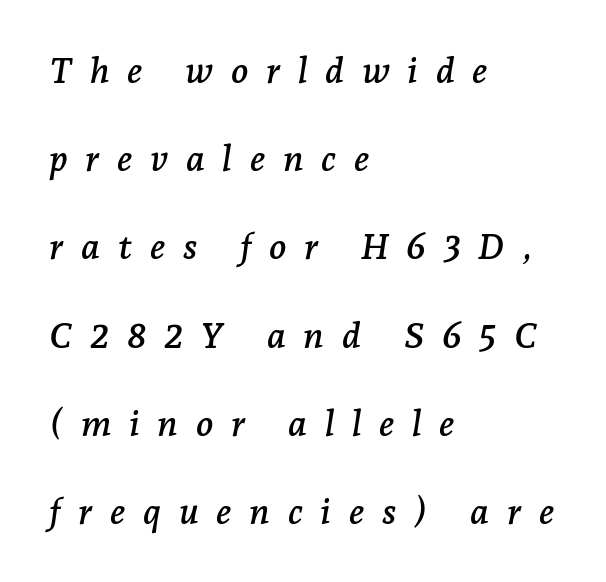
The image shows 36 px serif type, italic (leaning right); set left-aligned, loose line spacing (2.45x), unusually wide letter spacing (+0.49 em), not underlined; low stroke contrast and a medium x-height.
